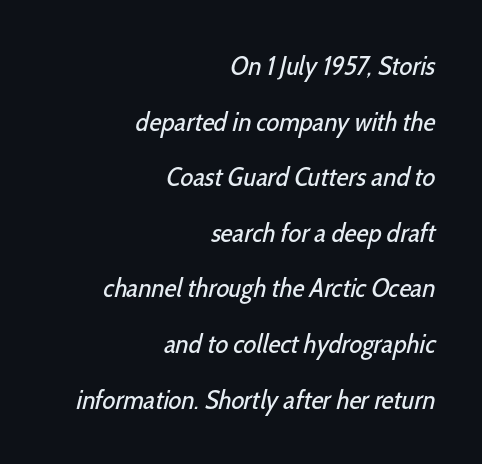
Q: Is the text bold? A: No.
Q: Is the text underlined? A: No.
Q: How is the paragraph aligned? A: Right-aligned.
Q: Is the spacing between letters normal or unusually wide? A: Normal.
Q: Is the spacing between lines tight, normal or loose? A: Loose.
